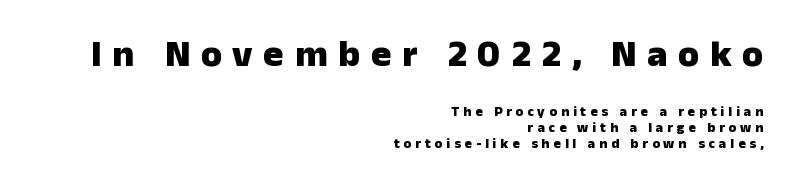
The ragged edge is on the left, which tells us the setting is flush right. Notice how thick the strokes are: this is what a full bold looks like. You could not count columns in this text — the font is proportionally spaced. The horizontal fit of the characters is loose and conspicuously gappy. Nothing sits at the stroke ends, so this counts as sans-serif. The emphasis by scale lands on block number one, above.
